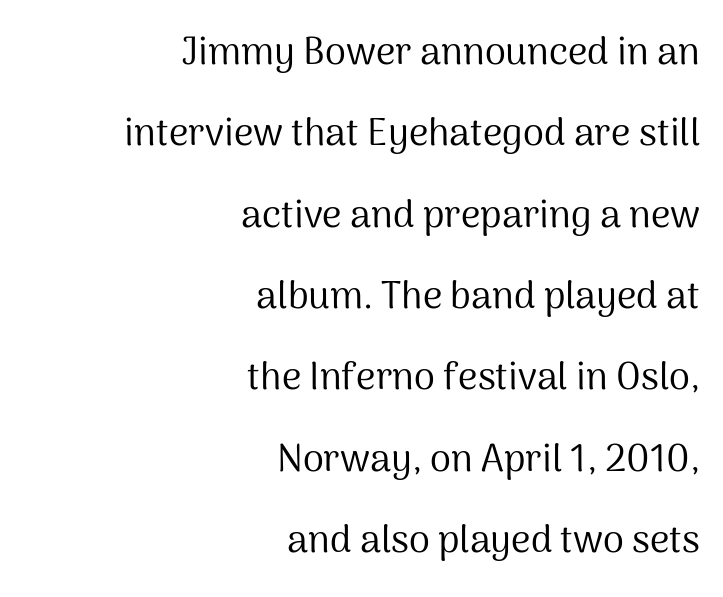
No letter is thick-stroked: the sample isn't bold. This rendering leaves character spacing at its baseline value. Line spacing here is loose. Varying glyph widths throughout — classic text-font behaviour.
